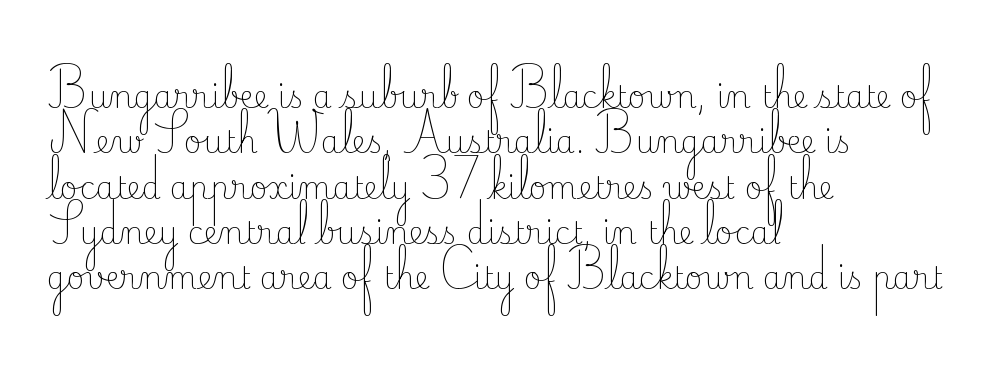
Alignment: flush left. Weight: regular or lighter. The letters carry serifs — small finishing strokes at the ends of their stems. Nobody touched the tracking dial on this one. The foot of each line stays bare and open.
